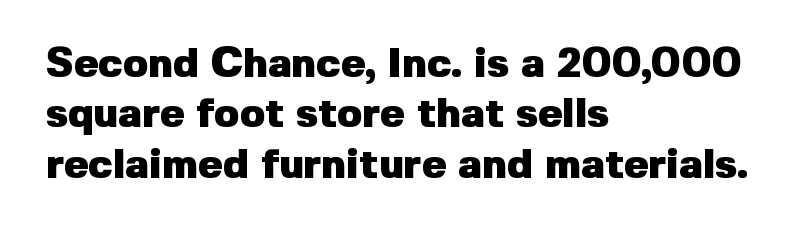
{"serif": "no", "italic": "no", "bold": "yes", "weight": "heavy", "width": "normal", "stroke_contrast": "low", "x_height": "medium", "monospaced": "no", "underline": "no", "align": "left", "line_spacing_ratio": 1.23, "letter_spacing": "normal", "letter_spacing_em": 0.0, "glyph_px": 41}
